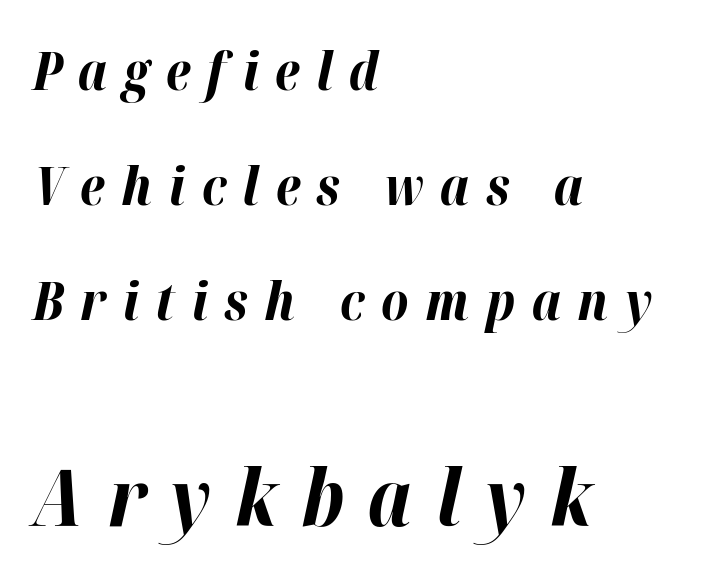
The rendering uses natural spacing where letterforms have individual widths. Its strokes are broad and dark, the hallmark of bold type. Italic: yes, the glyphs are oblique. The passage shown begins with its smaller block and ends with its larger one. These lines stack with their left ends in a neat column.
